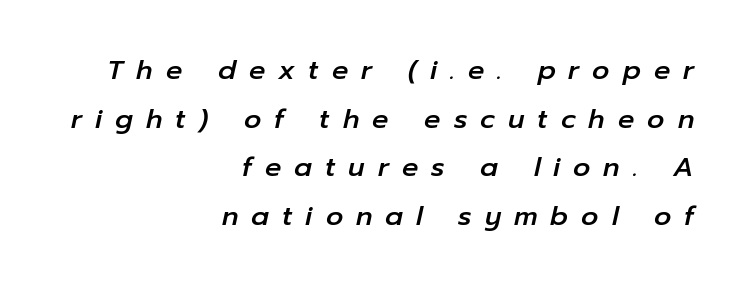
Q: Is the text italic (slanted)? A: Yes, it leans right by about 12 degrees.
Q: Is the text underlined? A: No.
Q: How is the paragraph aligned? A: Right-aligned.
Q: Is the spacing between letters normal or unusually wide? A: Unusually wide.
